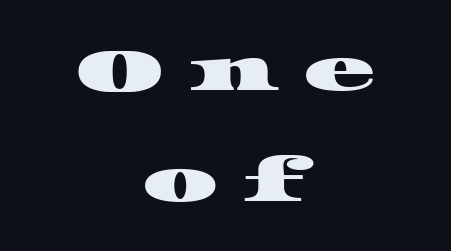
Reading down the block, each line starts at a different indent, mirrored at its end. Letters rest on an invisible, unmarked baseline. Display-style spreading of the glyphs; the letterfit is very open. Proportional: the letters do not fall into vertical columns. Little horizontal feet cap the strokes, marking this as serif type.
